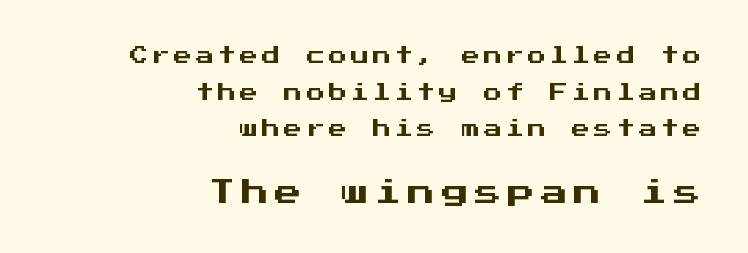
The image shows 27 px text type, upright; set right-aligned, loose line spacing (2.04x), unusually wide letter spacing (+0.23 em), not underlined; the second (bottom) block is 1.5x larger.
